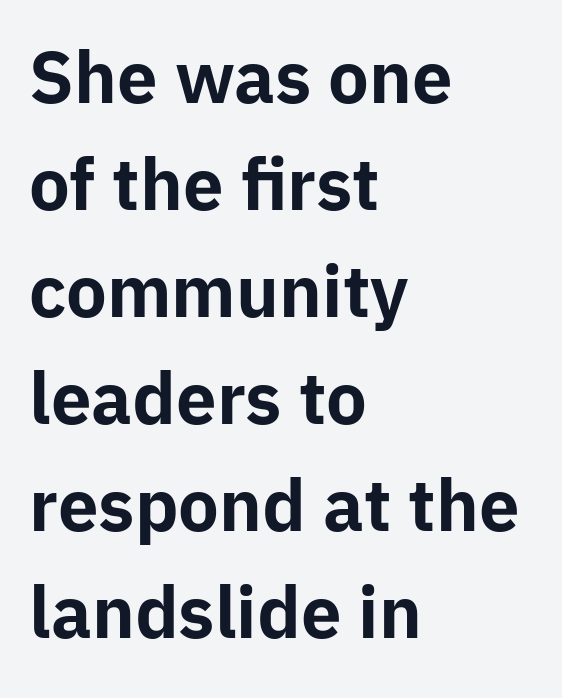
The specimen reads as upright at a glance. Where is the straight margin? On the left. The space beneath each line is pristine and unruled. Vertically, the passage feels balanced, rows spaced as you'd expect.
